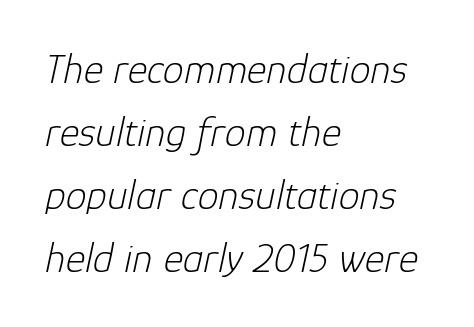
Q: Is the text bold? A: No.
Q: Is the text italic (slanted)? A: Yes, it leans right by about 12 degrees.
Q: Is the text underlined? A: No.
Q: How is the paragraph aligned? A: Left-aligned.
Q: Is the spacing between letters normal or unusually wide? A: Normal.
Q: Is the spacing between lines tight, normal or loose? A: Normal.
Q: Width (condensed, normal, or wide)? A: Normal.
Q: Stroke contrast? A: Low.
Q: x-height? A: Medium.
Q: Monospaced? A: No.
